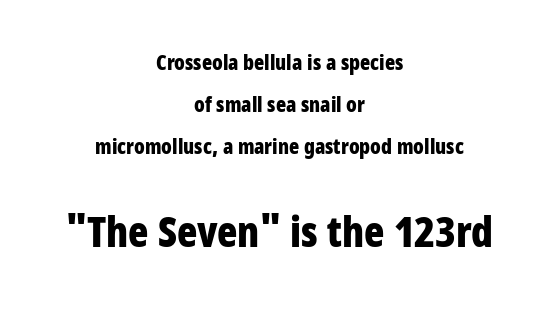
Typeset on center — no edge is straight. Designer's note — italics off, roman on. One glance says open: line gaps are wider than usual. Letter spacing: default. Clear beneath every line of the passage. This rendering employs a face without finishing strokes, i.e., a sans-serif.
